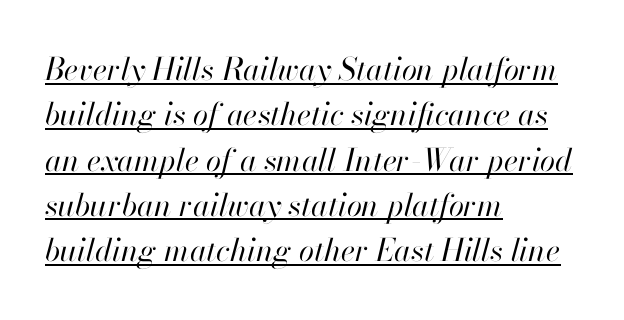
The image shows 31 px regular-weight type, italic (leaning right); set left-aligned, normal line spacing (1.46x), normal letter spacing, underlined; high stroke contrast and a small x-height.
